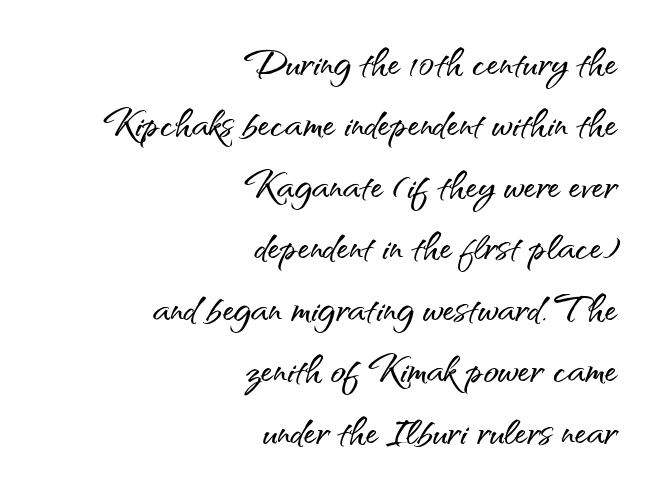
Unmarked baselines from the first word to the last. Alignment: flush right. Standard letterfit; no display-style spreading of the glyphs. Proportional: the letters do not fall into vertical columns. No feet cap the strokes, marking this as sans-serif type.
